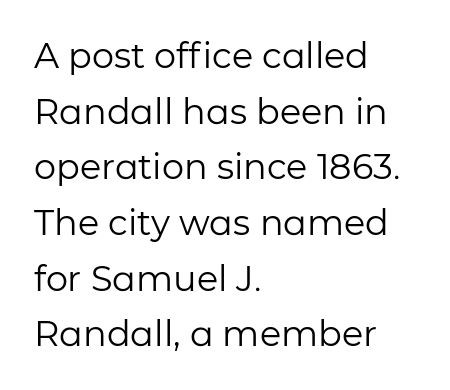
Q: Is the text bold? A: No.
Q: Is the text italic (slanted)? A: No, it is upright.
Q: Is the typeface a serif or a sans-serif typeface? A: Sans-serif.
Q: Is the text underlined? A: No.
Q: How is the paragraph aligned? A: Left-aligned.
Q: Is the spacing between letters normal or unusually wide? A: Normal.
Q: Is the spacing between lines tight, normal or loose? A: Normal.
Q: Width (condensed, normal, or wide)? A: Normal.
Q: Stroke contrast? A: Low.
Q: x-height? A: Medium.
Q: Monospaced? A: No.
